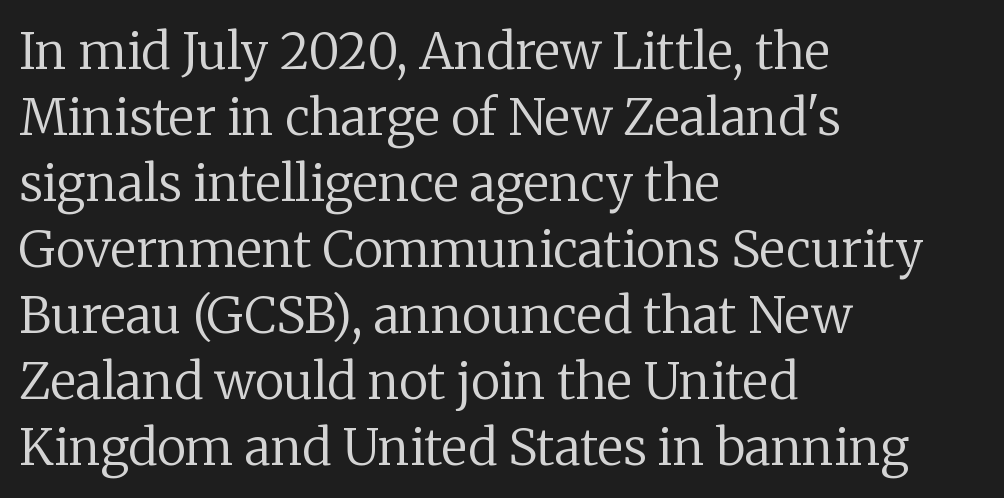
Q: Is the text bold? A: No.
Q: Is the text italic (slanted)? A: No, it is upright.
Q: Is the typeface a serif or a sans-serif typeface? A: Serif.
Q: Is the text underlined? A: No.
Q: How is the paragraph aligned? A: Left-aligned.
Q: Is the spacing between letters normal or unusually wide? A: Normal.
Q: Is the spacing between lines tight, normal or loose? A: Normal.
Q: Width (condensed, normal, or wide)? A: Normal.
Q: Stroke contrast? A: Low.
Q: x-height? A: Medium.
Q: Monospaced? A: No.
